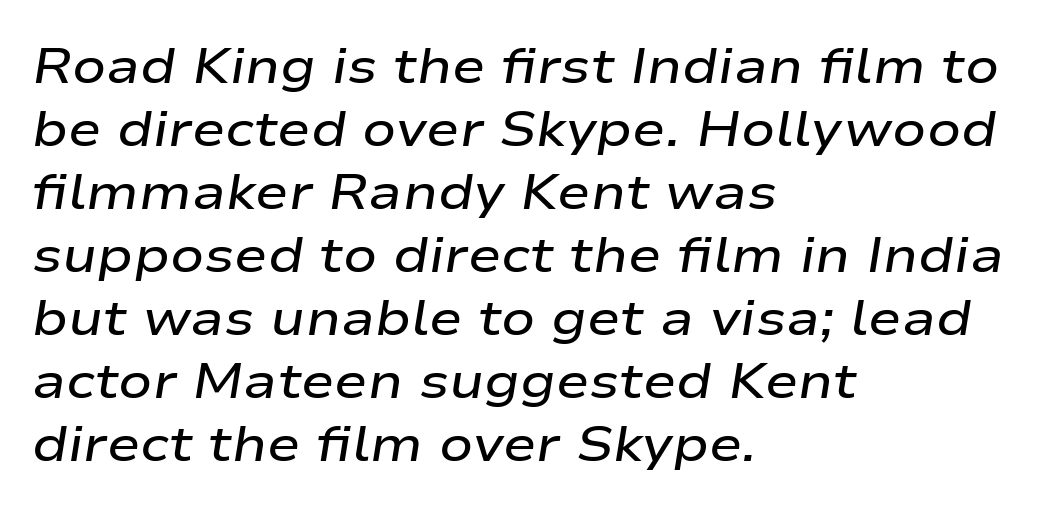
{"italic": "yes", "lean": "right", "slant_degrees": 9, "bold": "semi", "weight": "semibold", "width": "wide", "stroke_contrast": "low", "x_height": "medium", "monospaced": "no", "underline": "no", "align": "left", "line_spacing": "normal", "line_spacing_ratio": 1.26, "letter_spacing": "normal", "letter_spacing_em": 0.0, "glyph_px": 50}
